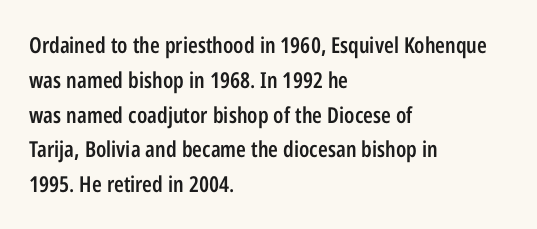
{"italic": "no", "bold": "semi", "underline": "no", "align": "left", "line_spacing": "normal", "line_spacing_ratio": 1.58, "letter_spacing": "normal", "letter_spacing_em": 0.0, "glyph_px": 22}
